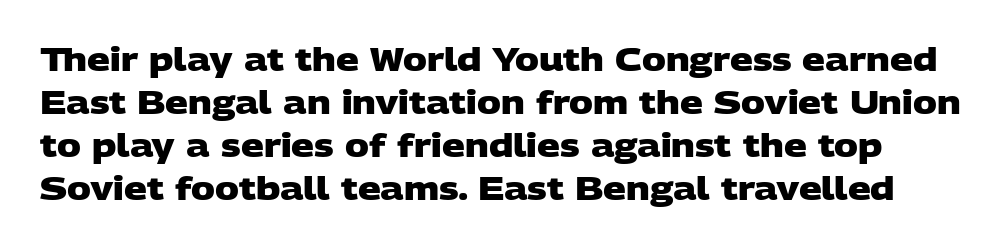
{"serif": "no", "bold": "yes", "weight": "heavy", "width": "wide", "stroke_contrast": "low", "x_height": "large", "monospaced": "no", "underline": "no", "line_spacing": "normal", "line_spacing_ratio": 1.34, "letter_spacing": "normal", "letter_spacing_em": 0.0, "glyph_px": 32}
